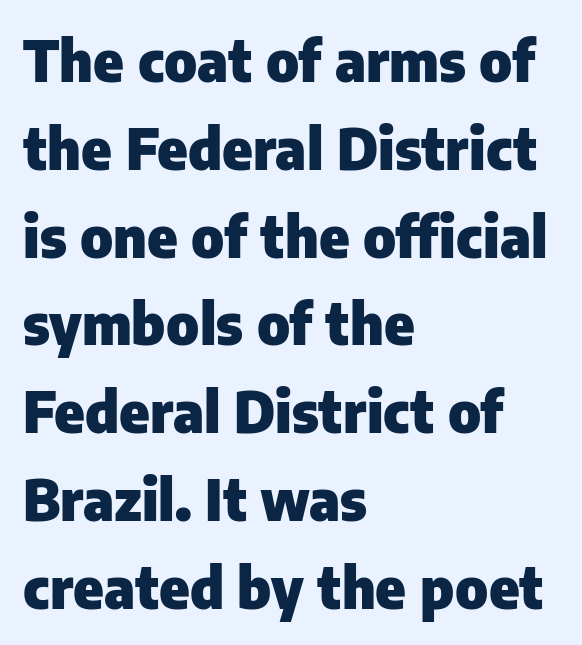
Characters remain perfectly vertical along every line. The type is set solid horizontally, with unmodified tracking. The setting favours the left margin, as ordinary paragraphs usually do. This rendering employs a face without finishing strokes, i.e., a sans-serif. Lines of text with bare space underneath.
